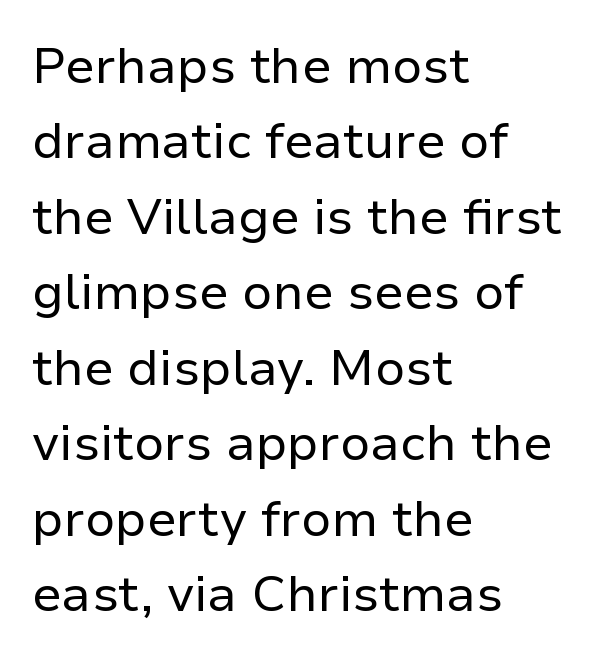
{"serif": "no", "italic": "no", "bold": "no", "weight": "regular", "width": "normal", "stroke_contrast": "low", "x_height": "medium", "monospaced": "no", "underline": "no", "align": "left", "line_spacing": "normal", "line_spacing_ratio": 1.51, "letter_spacing": "normal", "letter_spacing_em": 0.0, "glyph_px": 50}
